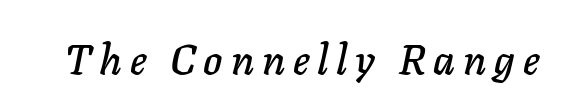
The image shows 41 px text type, italic (leaning right); set not underlined; low stroke contrast and a medium x-height.
